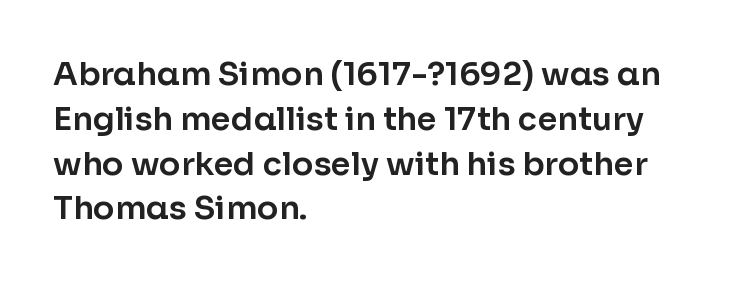
The image shows 32 px sans-serif type, upright; set left-aligned, normal line spacing (1.4x), normal letter spacing, not underlined; low stroke contrast and a medium x-height.
